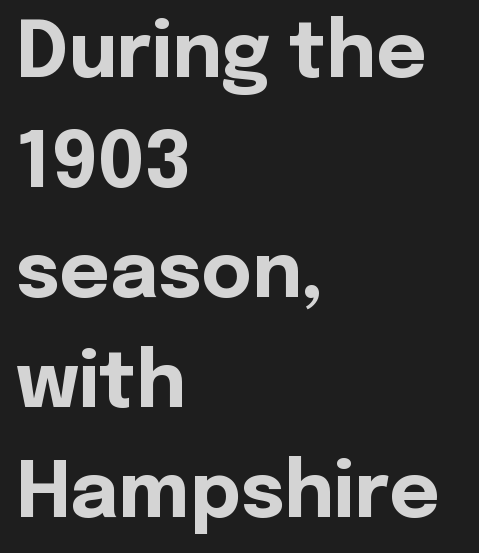
Honestly, the letter spacing is just normal — you wouldn't notice it. One-word summary of the alignment: left. The passage shown stacks its lines at a standard gap. Posture: upright roman. Looks like regular typesetting: each glyph gets only the width it needs. Typographic density is high because the face is bold.
